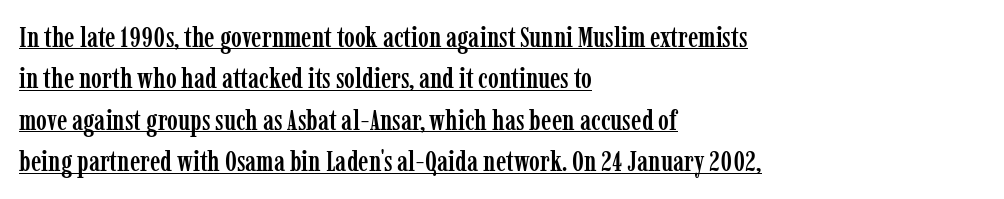
The image shows 29 px condensed serif type, upright; set left-aligned, normal line spacing (1.43x), normal letter spacing, underlined; low stroke contrast and a medium x-height.
